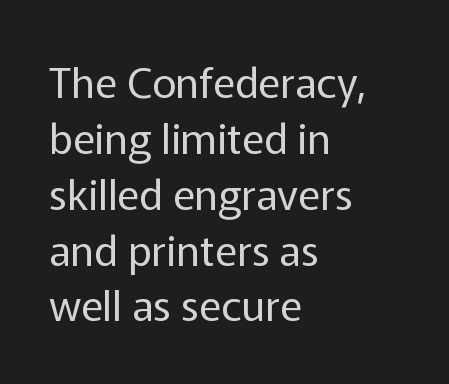
The image shows 42 px regular-weight sans-serif type, upright; set left-aligned, normal line spacing (1.33x), normal letter spacing, not underlined; low stroke contrast and a medium x-height.
